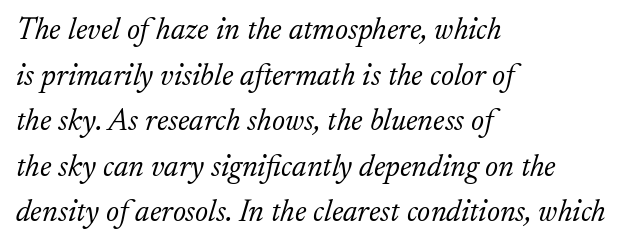
How are the letters spaced? Ordinarily, with no added tracking. Horizontal alignment here is leftward, the default for most running prose. Weight: in the light-to-regular range. This is oblique type, the kind used for emphasis or titles. The passage shown is typed in a proportional face where columns would drift. I'd call this a serif setting — the letters wear small feet.
